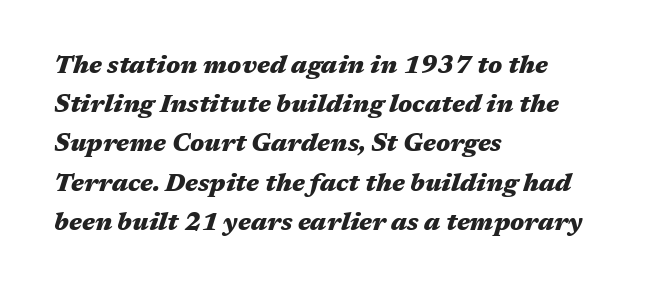
Q: Is the text bold? A: Yes.
Q: Is the text italic (slanted)? A: Yes, it leans right by about 17 degrees.
Q: Is the text underlined? A: No.
Q: How is the paragraph aligned? A: Left-aligned.
Q: Is the spacing between letters normal or unusually wide? A: Normal.
Q: Is the spacing between lines tight, normal or loose? A: Normal.
